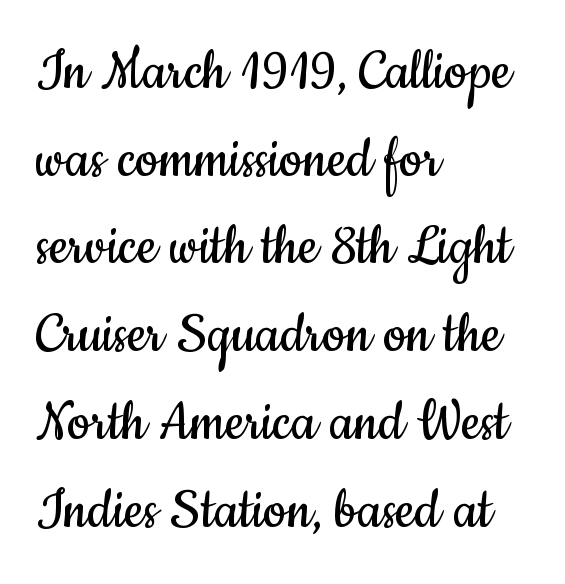
The image shows 65 px regular-weight, condensed sans-serif type; set left-aligned, normal line spacing (1.35x), normal letter spacing, not underlined; low stroke contrast and a small x-height.
